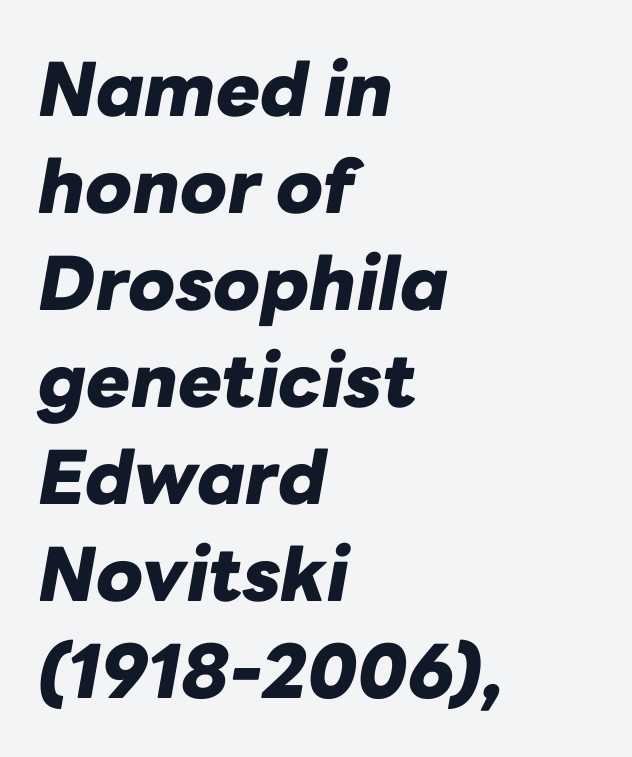
Q: Is the text bold? A: Yes.
Q: Is the text italic (slanted)? A: Yes, it leans right by about 10 degrees.
Q: Is the text underlined? A: No.
Q: How is the paragraph aligned? A: Left-aligned.
Q: Is the spacing between letters normal or unusually wide? A: Normal.
Q: Is the spacing between lines tight, normal or loose? A: Normal.
Q: Width (condensed, normal, or wide)? A: Normal.
Q: Stroke contrast? A: Low.
Q: x-height? A: Medium.
Q: Monospaced? A: No.
